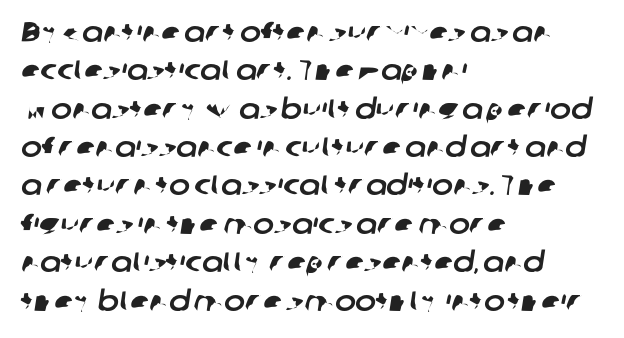
Q: Is the typeface a serif or a sans-serif typeface? A: Sans-serif.
Q: Is the text underlined? A: No.
Q: How is the paragraph aligned? A: Left-aligned.
Q: Is the spacing between letters normal or unusually wide? A: Normal.
Q: Is the spacing between lines tight, normal or loose? A: Normal.
Q: Width (condensed, normal, or wide)? A: Normal.
Q: Stroke contrast? A: Low.
Q: x-height? A: Medium.
Q: Monospaced? A: No.
